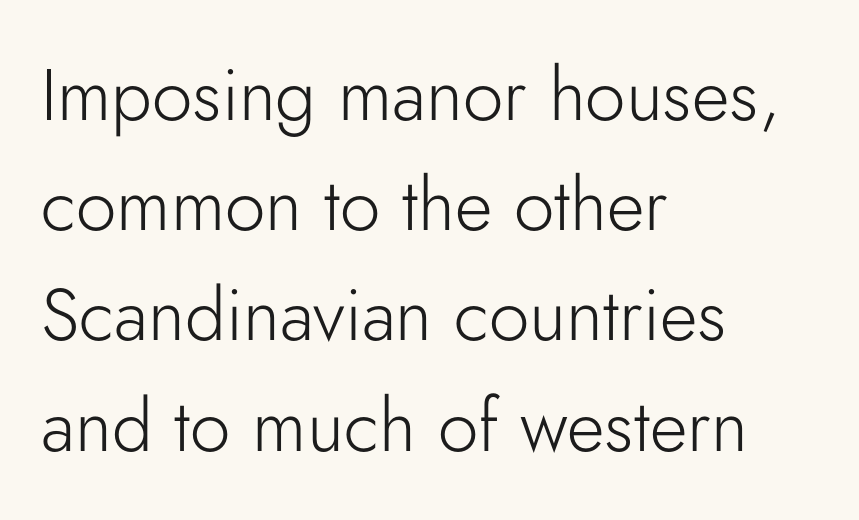
Q: Is the text bold? A: No.
Q: Is the text italic (slanted)? A: No, it is upright.
Q: Is the typeface a serif or a sans-serif typeface? A: Sans-serif.
Q: Is the text underlined? A: No.
Q: How is the paragraph aligned? A: Left-aligned.
Q: Is the spacing between letters normal or unusually wide? A: Normal.
Q: Is the spacing between lines tight, normal or loose? A: Normal.
Q: Width (condensed, normal, or wide)? A: Normal.
Q: Stroke contrast? A: Low.
Q: x-height? A: Small.
Q: Monospaced? A: No.
